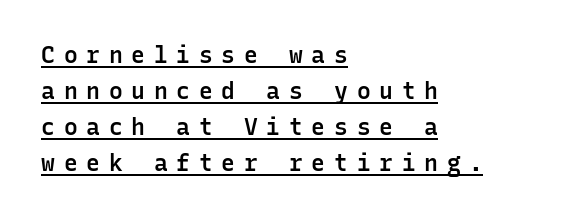
This sample uses an upright cut, with every glyph sitting square on the baseline. Caption: expanded tracking, letters set apart. Looks like someone drew a line under every word here. Which margin do the lines hug? The left one — the right edge is uneven.
